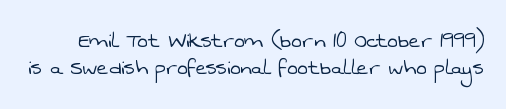
{"bold": "no", "underline": "no", "line_spacing": "tight", "line_spacing_ratio": 1.08, "letter_spacing": "normal", "letter_spacing_em": 0.0, "glyph_px": 25}
